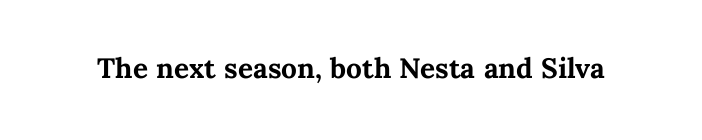
{"italic": "no", "bold": "yes", "weight": "bold", "width": "normal", "stroke_contrast": "medium", "x_height": "medium", "monospaced": "no", "underline": "no", "letter_spacing": "normal", "letter_spacing_em": 0.0, "glyph_px": 28}
